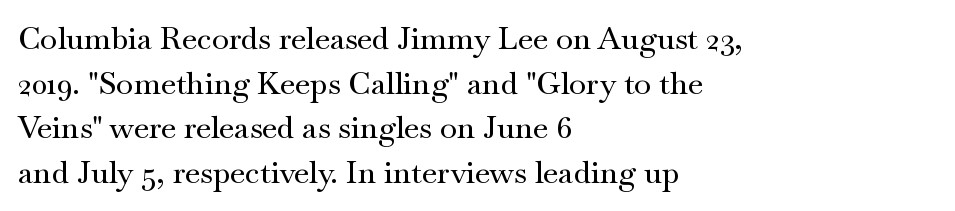
Q: Is the text italic (slanted)? A: No, it is upright.
Q: Is the typeface a serif or a sans-serif typeface? A: Serif.
Q: Is the text underlined? A: No.
Q: How is the paragraph aligned? A: Left-aligned.
Q: Is the spacing between letters normal or unusually wide? A: Normal.
Q: Is the spacing between lines tight, normal or loose? A: Normal.
Q: Width (condensed, normal, or wide)? A: Wide.
Q: Stroke contrast? A: Medium.
Q: x-height? A: Small.
Q: Monospaced? A: No.
